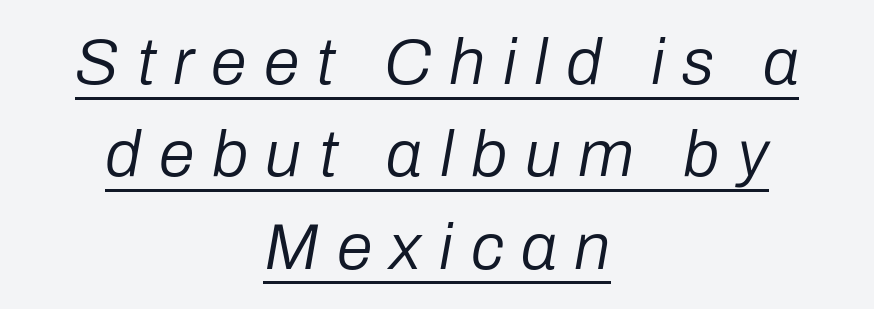
Q: Is the text bold? A: No.
Q: Is the text italic (slanted)? A: Yes, it leans right by about 10 degrees.
Q: Is the text underlined? A: Yes.
Q: How is the paragraph aligned? A: Centered.
Q: Is the spacing between letters normal or unusually wide? A: Unusually wide.
Q: Is the spacing between lines tight, normal or loose? A: Normal.
Q: Width (condensed, normal, or wide)? A: Normal.
Q: Stroke contrast? A: Low.
Q: x-height? A: Medium.
Q: Monospaced? A: No.
